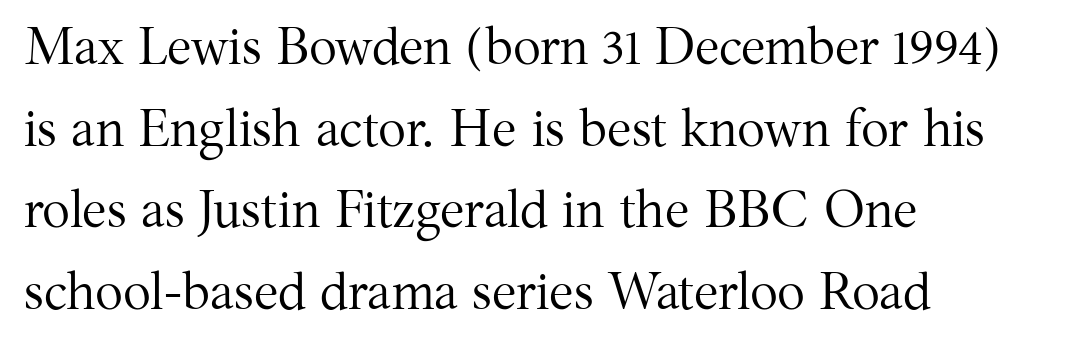
The passage shown has conventional tracking throughout. Horizontal bands of white between lines are of average thickness. The axis of the letterforms is exactly vertical. Check under the words: just untouched page. Think of a printed novel: that variable character pitch is what you see here. Is this a heavy cut? Hardly; it is regular or lighter.
